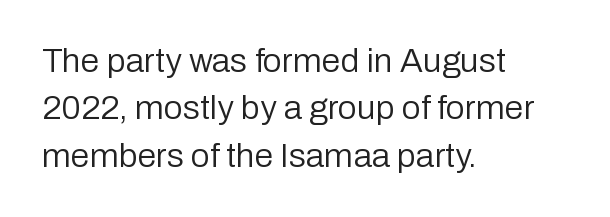
{"serif": "no", "italic": "no", "bold": "no", "weight": "regular", "width": "normal", "stroke_contrast": "low", "x_height": "medium", "monospaced": "no", "underline": "no", "align": "left", "line_spacing": "normal", "line_spacing_ratio": 1.39, "letter_spacing": "normal", "letter_spacing_em": 0.0, "glyph_px": 34}
